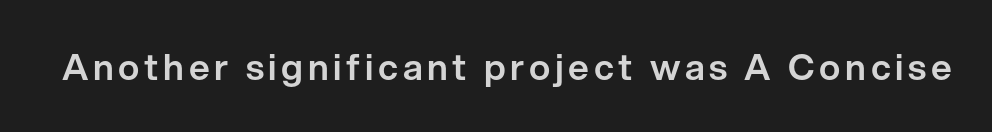
The image shows 36 px sans-serif type, upright; set not underlined; low stroke contrast and a medium x-height.
